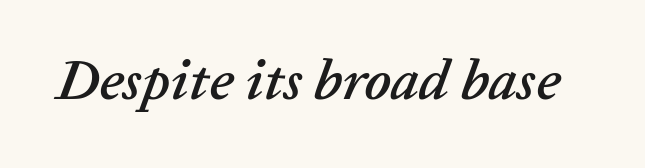
Q: Is the text italic (slanted)? A: Yes, it leans right by about 20 degrees.
Q: Is the text underlined? A: No.
Q: Is the spacing between letters normal or unusually wide? A: Normal.
Q: Width (condensed, normal, or wide)? A: Normal.
Q: Stroke contrast? A: Low.
Q: x-height? A: Medium.
Q: Monospaced? A: No.
